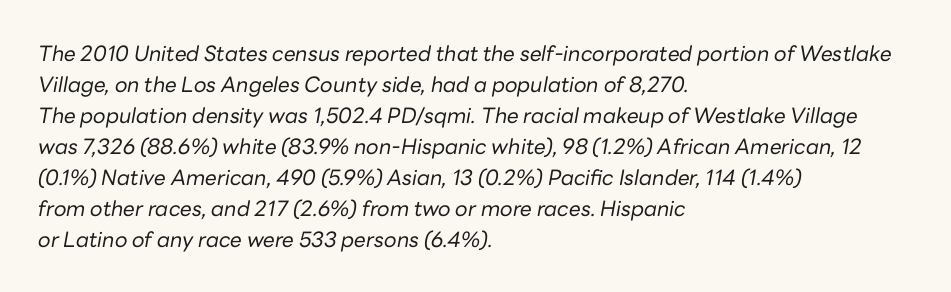
{"italic": "yes", "lean": "right", "slant_degrees": 10, "bold": "no", "underline": "no", "align": "left", "line_spacing": "normal", "line_spacing_ratio": 1.48, "letter_spacing": "normal", "letter_spacing_em": 0.0, "glyph_px": 21}
